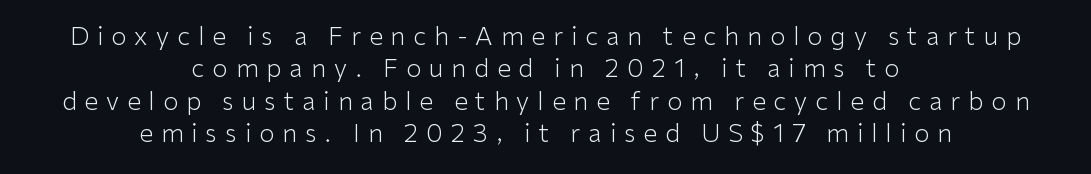
Q: Is the text bold? A: No.
Q: Is the text italic (slanted)? A: No, it is upright.
Q: Is the text underlined? A: No.
Q: How is the paragraph aligned? A: Centered.
Q: Is the spacing between letters normal or unusually wide? A: Unusually wide.
Q: Is the spacing between lines tight, normal or loose? A: Normal.
